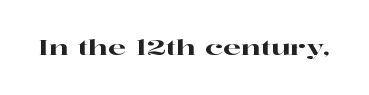
The image shows 21 px text type, upright; set normal letter spacing, not underlined.
